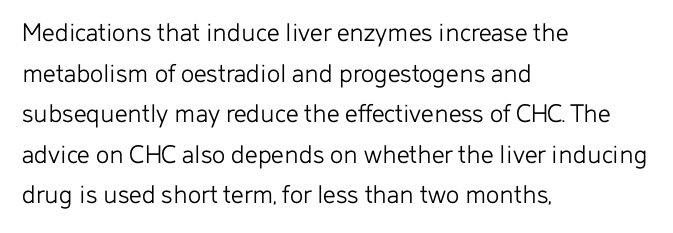
{"serif": "no", "italic": "no", "bold": "no", "weight": "light", "width": "normal", "stroke_contrast": "low", "x_height": "medium", "monospaced": "no", "underline": "no", "align": "left", "line_spacing": "normal", "line_spacing_ratio": 1.45, "letter_spacing": "normal", "letter_spacing_em": 0.0, "glyph_px": 28}
